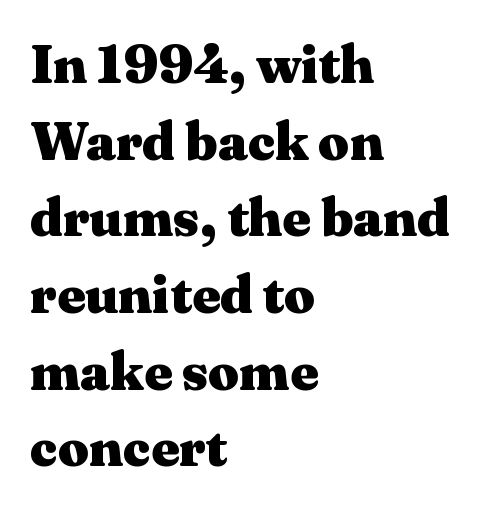
The image shows 54 px heavy, wide serif type, upright; set left-aligned, normal line spacing (1.42x), normal letter spacing, not underlined; medium stroke contrast and a medium x-height.
